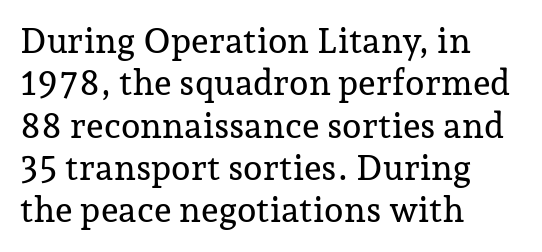
{"serif": "yes", "italic": "no", "width": "normal", "stroke_contrast": "low", "x_height": "medium", "monospaced": "no", "underline": "no", "align": "left", "line_spacing_ratio": 1.21, "letter_spacing": "normal", "letter_spacing_em": 0.0, "glyph_px": 35}
